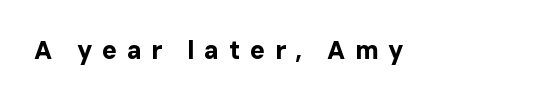
The image shows 25 px bold type, upright; set unusually wide letter spacing (+0.38 em), not underlined.
